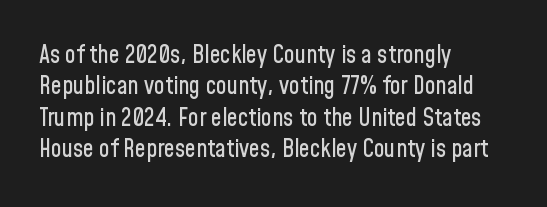
The image shows 24 px text type, upright; set left-aligned, normal line spacing (1.31x), normal letter spacing, not underlined.
